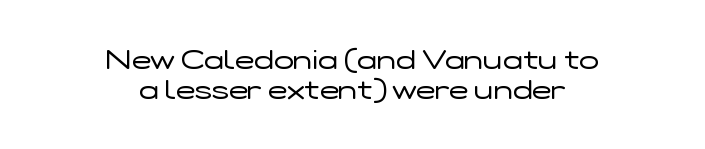
{"italic": "no", "bold": "no", "underline": "no", "align": "center", "line_spacing": "tight", "line_spacing_ratio": 1.14, "letter_spacing": "normal", "letter_spacing_em": 0.0, "glyph_px": 26}
